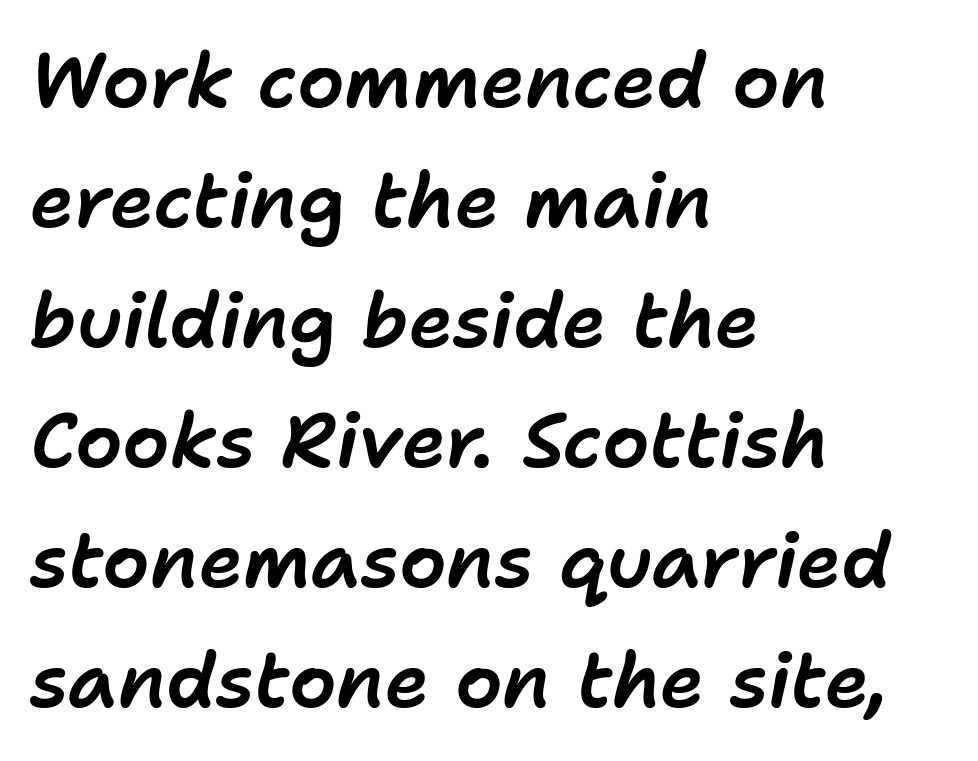
{"italic": "yes", "lean": "right", "slant_degrees": 11, "width": "normal", "stroke_contrast": "low", "x_height": "medium", "monospaced": "no", "underline": "no", "align": "left", "line_spacing": "normal", "line_spacing_ratio": 1.6, "letter_spacing": "normal", "letter_spacing_em": 0.0, "glyph_px": 75}
